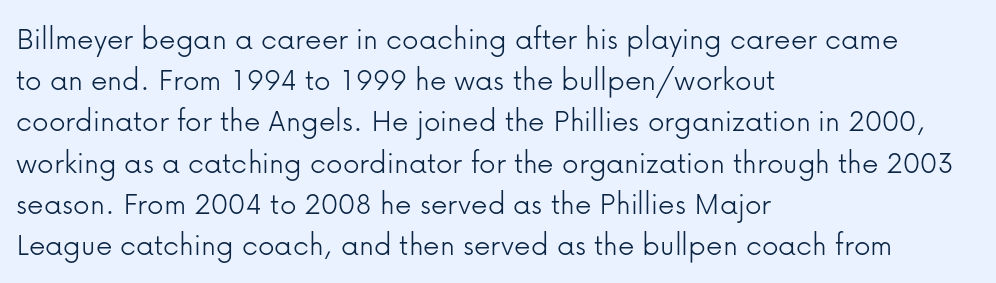
The letters carry no serifs — their stems end cleanly without finishing strokes. The font's upright variant was chosen for this text. You could not count columns in this text — the font is proportionally spaced. Letters rest on an invisible, unmarked baseline. Here the glyphs are tracked normally, forming tight word shapes.
